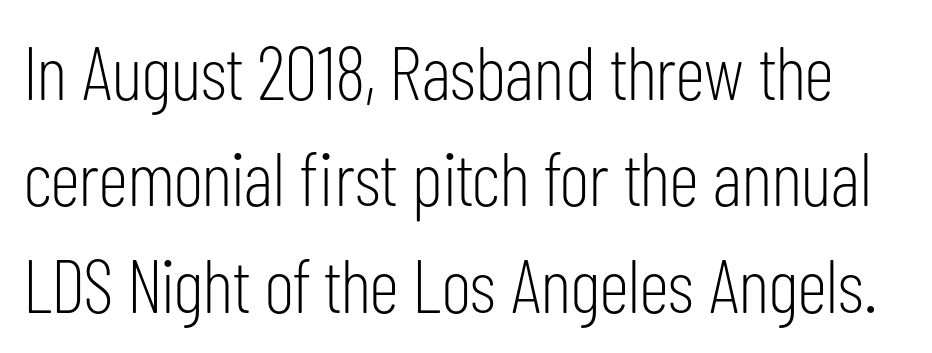
The image shows 76 px light, condensed sans-serif type, upright; set normal line spacing (1.4x), normal letter spacing, not underlined; low stroke contrast and a medium x-height.
